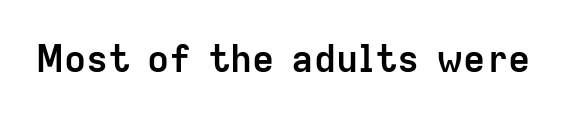
Tracking here is standard; glyphs follow each other at the usual distance. The rendering shows plain stroke endings on the letterforms — a sans-serif design. The foot of each line stays bare and open. The passage shown is emphatically bold.
